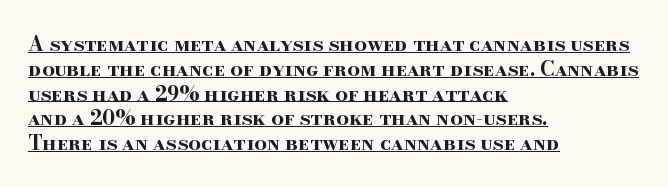
The image shows 20 px bold type, upright; set left-aligned, line spacing 1.24x, normal letter spacing, underlined.
